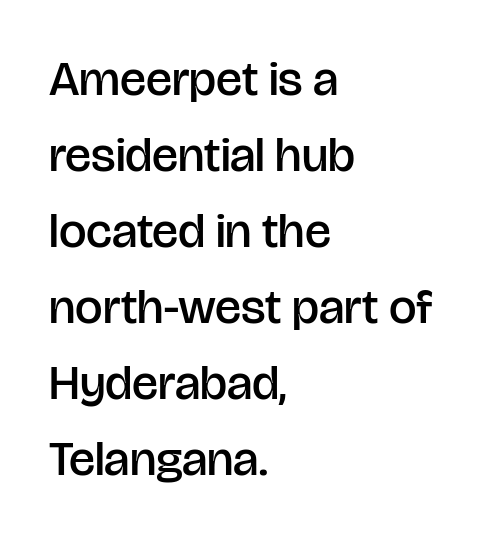
Q: Is the text bold? A: Semi-bold.
Q: Is the text italic (slanted)? A: No, it is upright.
Q: Is the typeface a serif or a sans-serif typeface? A: Sans-serif.
Q: Is the text underlined? A: No.
Q: How is the paragraph aligned? A: Left-aligned.
Q: Is the spacing between letters normal or unusually wide? A: Normal.
Q: Is the spacing between lines tight, normal or loose? A: Normal.
Q: Width (condensed, normal, or wide)? A: Normal.
Q: Stroke contrast? A: Low.
Q: x-height? A: Large.
Q: Monospaced? A: No.
